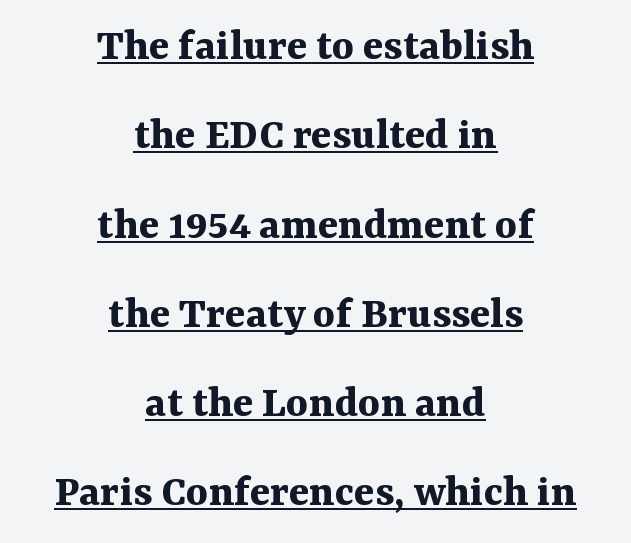
Short note: letters normally spaced. Neither beginnings nor endings align; midpoints do. Heavy-handed strokes throughout: this text is bold. The specimen includes a rule beneath the text block's lines.
